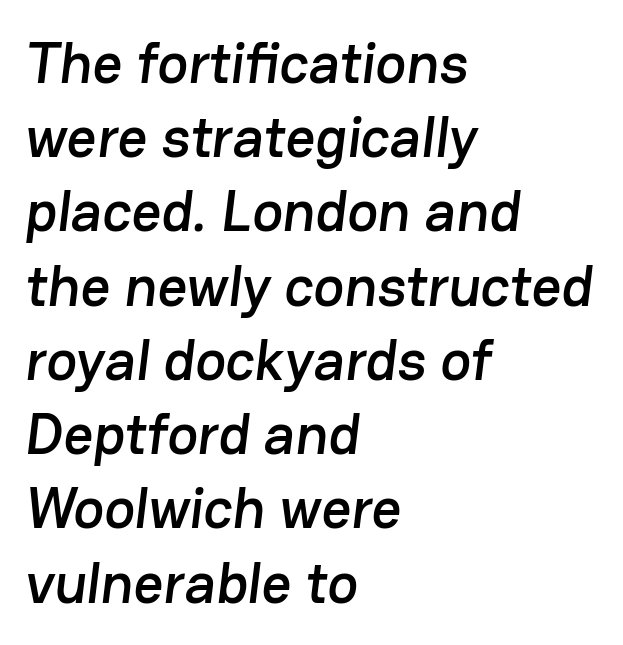
Compared with typical body copy, the letter spacing here is the same. Beneath every word, the page is bare. These lines are composed in type without serifs. The letters advance in unequal steps, a hallmark of proportional type.
